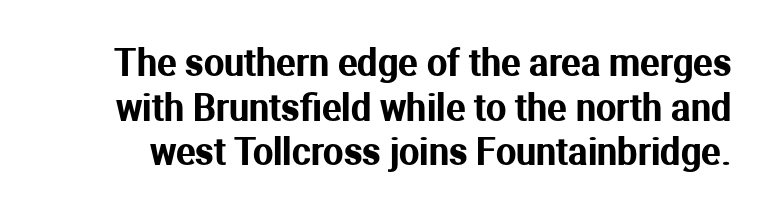
Q: Is the text italic (slanted)? A: No, it is upright.
Q: Is the typeface a serif or a sans-serif typeface? A: Sans-serif.
Q: Is the text underlined? A: No.
Q: Is the spacing between letters normal or unusually wide? A: Normal.
Q: Width (condensed, normal, or wide)? A: Normal.
Q: Stroke contrast? A: Medium.
Q: x-height? A: Medium.
Q: Monospaced? A: No.
